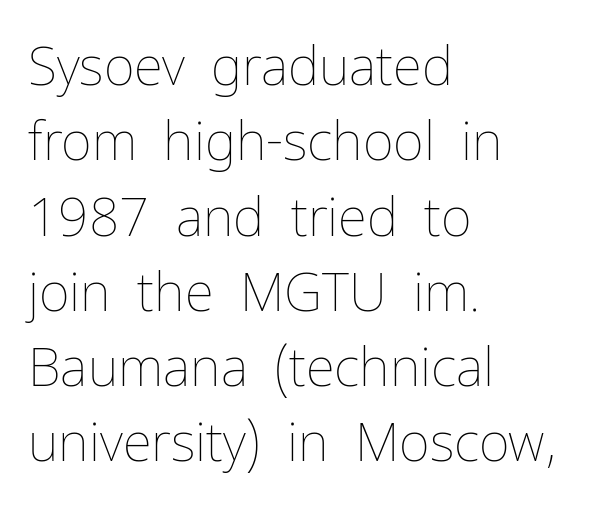
Q: Is the text bold? A: No.
Q: Is the text italic (slanted)? A: No, it is upright.
Q: Is the text underlined? A: No.
Q: How is the paragraph aligned? A: Left-aligned.
Q: Is the spacing between letters normal or unusually wide? A: Normal.
Q: Is the spacing between lines tight, normal or loose? A: Normal.
Q: Width (condensed, normal, or wide)? A: Normal.
Q: Stroke contrast? A: Low.
Q: x-height? A: Medium.
Q: Monospaced? A: No.
